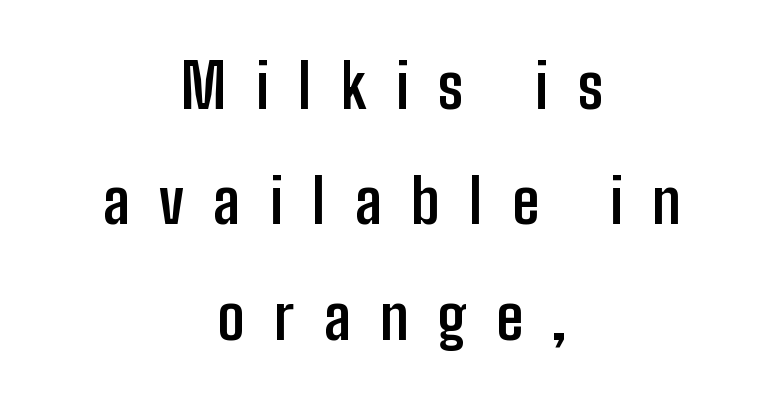
The image shows 61 px semibold, condensed sans-serif type, upright; set centered, line spacing 1.89x, unusually wide letter spacing (+0.48 em), not underlined; low stroke contrast and a medium x-height.
